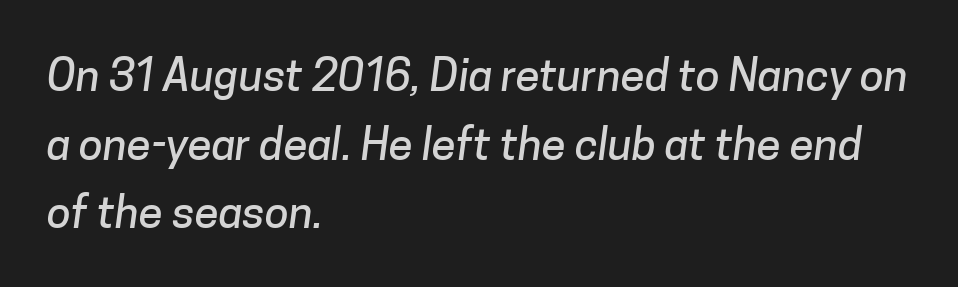
The image shows 44 px sans-serif type; set left-aligned, normal line spacing (1.56x), normal letter spacing, not underlined; low stroke contrast and a medium x-height.
